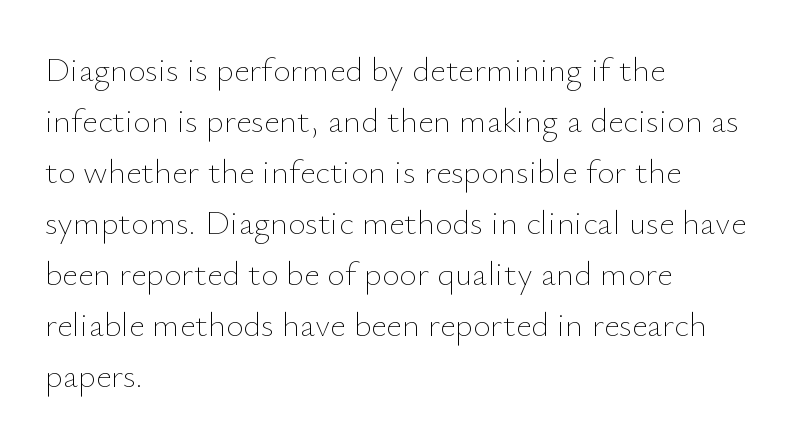
Q: Is the text bold? A: No.
Q: Is the text italic (slanted)? A: No, it is upright.
Q: Is the text underlined? A: No.
Q: How is the paragraph aligned? A: Left-aligned.
Q: Is the spacing between letters normal or unusually wide? A: Normal.
Q: Is the spacing between lines tight, normal or loose? A: Normal.
Q: Width (condensed, normal, or wide)? A: Normal.
Q: Stroke contrast? A: Low.
Q: x-height? A: Small.
Q: Monospaced? A: No.
